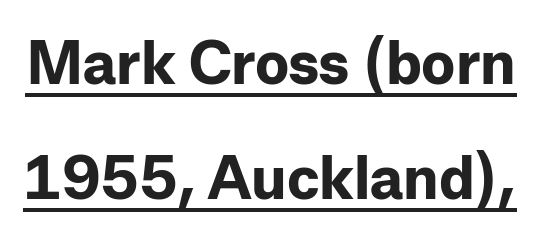
The image shows 62 px bold sans-serif type, upright; set line spacing 1.85x, normal letter spacing, underlined; low stroke contrast and a medium x-height.
